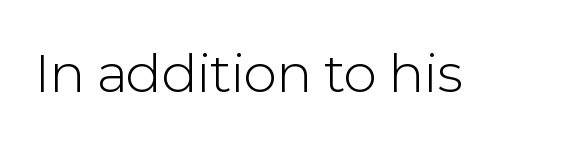
The letters stand upright; this is a roman face. The words here are not underlined. No extra ink here — the face is not bold. The glyphs in this specimen are sans serif.
